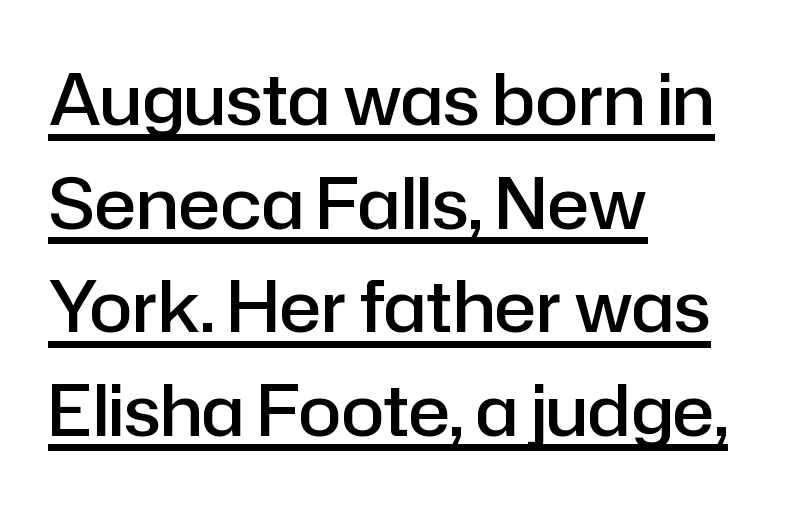
Q: Is the text bold? A: Semi-bold.
Q: Is the text italic (slanted)? A: No, it is upright.
Q: Is the typeface a serif or a sans-serif typeface? A: Sans-serif.
Q: Is the text underlined? A: Yes.
Q: How is the paragraph aligned? A: Left-aligned.
Q: Is the spacing between letters normal or unusually wide? A: Normal.
Q: Is the spacing between lines tight, normal or loose? A: Normal.
Q: Width (condensed, normal, or wide)? A: Normal.
Q: Stroke contrast? A: Low.
Q: x-height? A: Medium.
Q: Monospaced? A: No.
